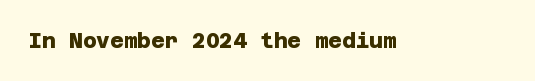
The image shows 21 px bold type; set normal letter spacing, not underlined.
